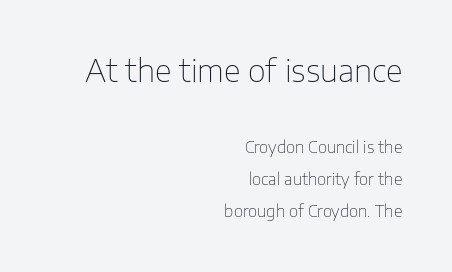
{"serif": "no", "italic": "no", "bold": "no", "weight": "thin", "width": "normal", "stroke_contrast": "low", "x_height": "medium", "monospaced": "no", "underline": "no", "align": "right", "line_spacing": "loose", "line_spacing_ratio": 1.99, "letter_spacing": "normal", "letter_spacing_em": 0.0, "larger_block": "first", "size_ratio": 1.94, "glyph_px": 31}
